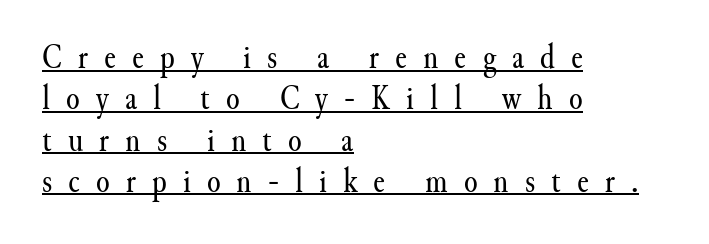
{"serif": "yes", "italic": "no", "bold": "no", "weight": "regular", "width": "normal", "stroke_contrast": "medium", "x_height": "small", "monospaced": "no", "underline": "yes", "align": "left", "line_spacing_ratio": 1.18, "letter_spacing": "wide", "letter_spacing_em": 0.46, "glyph_px": 35}
